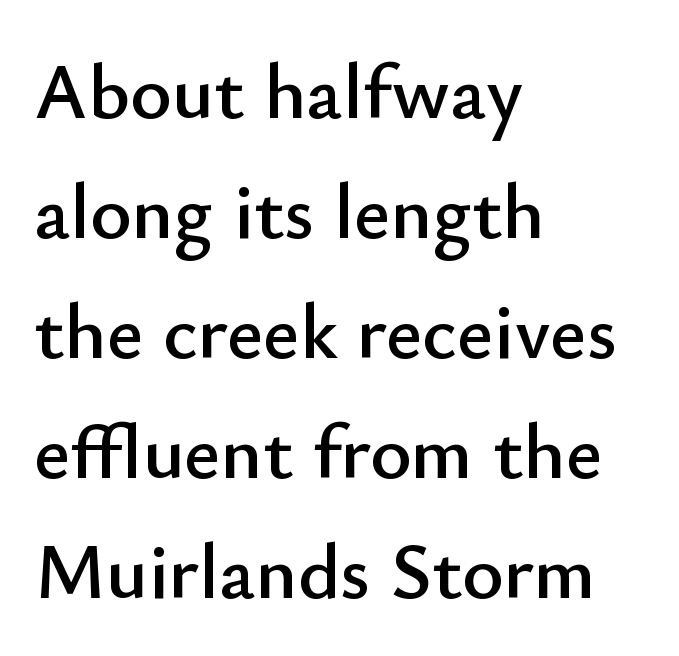
The image shows 79 px sans-serif type, upright; set left-aligned, normal line spacing (1.52x), normal letter spacing, not underlined; low stroke contrast and a small x-height.
